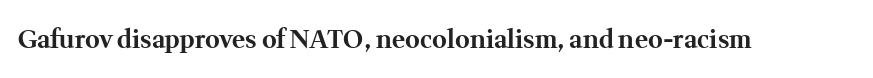
The image shows 25 px bold type, upright; set normal letter spacing, not underlined.
